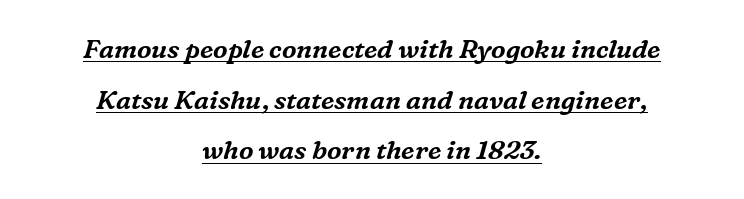
{"italic": "yes", "lean": "right", "slant_degrees": 16, "underline": "yes", "align": "center", "line_spacing": "loose", "line_spacing_ratio": 1.95, "letter_spacing": "normal", "letter_spacing_em": 0.0, "glyph_px": 26}
